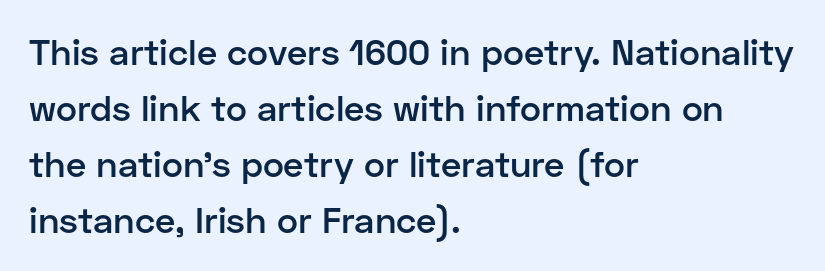
Q: Is the text bold? A: Semi-bold.
Q: Is the text italic (slanted)? A: No, it is upright.
Q: Is the typeface a serif or a sans-serif typeface? A: Sans-serif.
Q: Is the text underlined? A: No.
Q: How is the paragraph aligned? A: Left-aligned.
Q: Is the spacing between letters normal or unusually wide? A: Normal.
Q: Is the spacing between lines tight, normal or loose? A: Normal.
Q: Width (condensed, normal, or wide)? A: Normal.
Q: Stroke contrast? A: Low.
Q: x-height? A: Medium.
Q: Monospaced? A: No.
